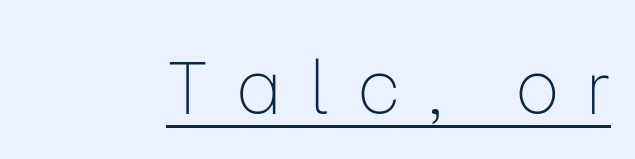
Notice how a bar underscores the lettering throughout. Do the characters align in a grid? No, the font is proportional. The letterforms stand isolated, each surrounded by extra space. The typeface has the unassuming heft of standard copy or less. Nope, not italic — everything's standing straight.
